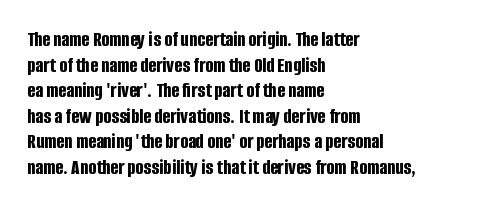
Q: Is the text bold? A: Yes.
Q: Is the text italic (slanted)? A: No, it is upright.
Q: Is the text underlined? A: No.
Q: How is the paragraph aligned? A: Left-aligned.
Q: Is the spacing between letters normal or unusually wide? A: Normal.
